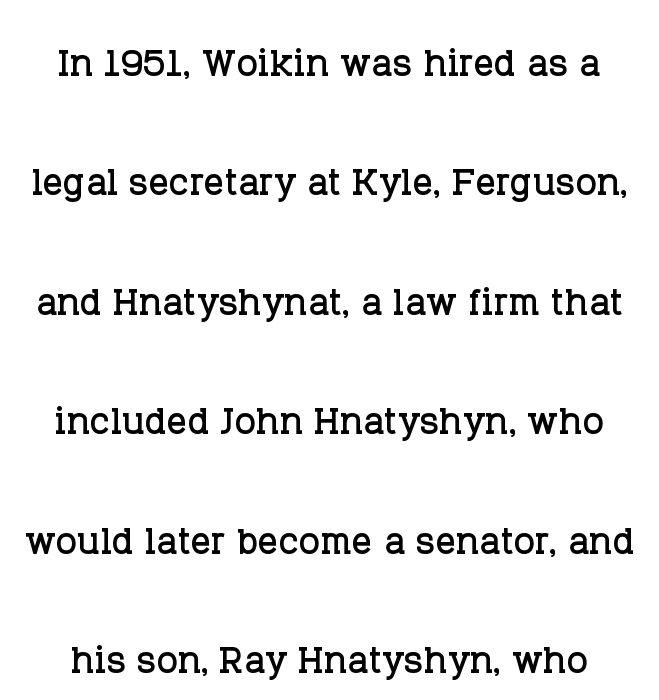
Caption: standard tracking, unaltered. Letterform terminals end in serifs throughout the passage. Nobody drew a line under any word here. Looks like regular typesetting: each glyph gets only the width it needs. Nope, not italic — everything's standing straight.
